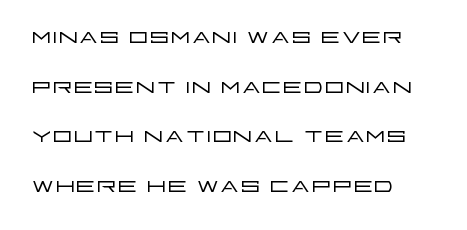
A typesetter would call this leading conventional body-copy spacing. The gap between lines stays unmarked. Character widths vary here, with narrow letters taking less room than wide ones. Which margin do the lines hug? The left one — the right edge is uneven. The gaps between neighbouring characters are ordinary and unremarkable.
